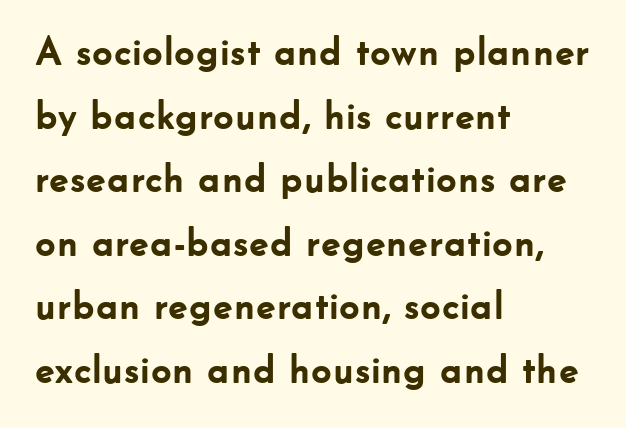
Ordinary non-slanted type is in use. The type is set solid horizontally, with unmodified tracking. One-word summary of the alignment: left. Unmarked baselines from the first word to the last.
